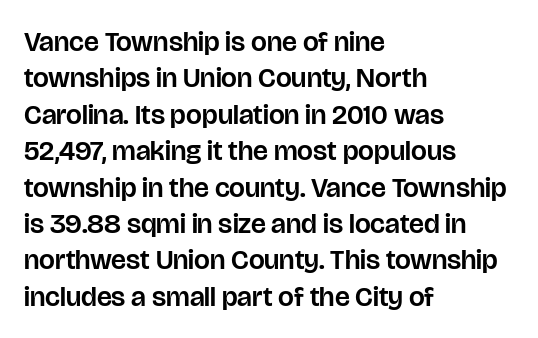
Q: Is the text italic (slanted)? A: No, it is upright.
Q: Is the typeface a serif or a sans-serif typeface? A: Sans-serif.
Q: Is the text underlined? A: No.
Q: How is the paragraph aligned? A: Left-aligned.
Q: Is the spacing between letters normal or unusually wide? A: Normal.
Q: Is the spacing between lines tight, normal or loose? A: Normal.
Q: Width (condensed, normal, or wide)? A: Normal.
Q: Stroke contrast? A: Low.
Q: x-height? A: Large.
Q: Monospaced? A: No.
